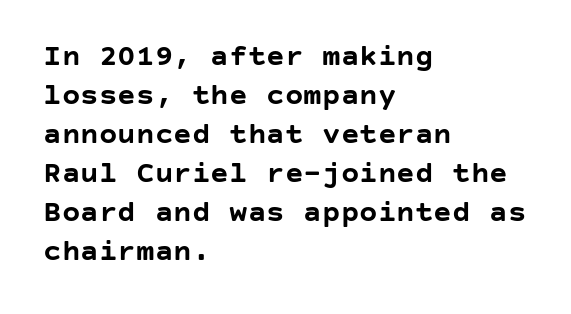
The image shows 31 px semibold sans-serif type, upright; set left-aligned, normal line spacing (1.26x), normal letter spacing, not underlined; low stroke contrast and a large x-height.
